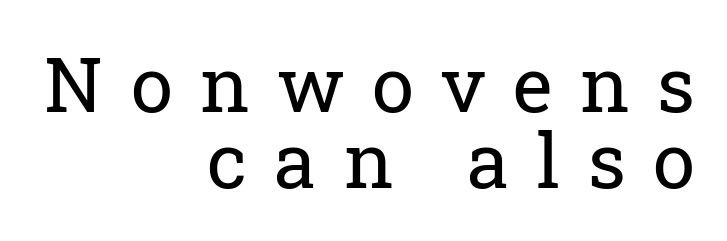
{"serif": "yes", "italic": "no", "bold": "no", "weight": "regular", "width": "normal", "stroke_contrast": "low", "x_height": "medium", "monospaced": "no", "underline": "no", "align": "right", "line_spacing": "tight", "line_spacing_ratio": 1.0, "letter_spacing": "wide", "letter_spacing_em": 0.36, "glyph_px": 76}
